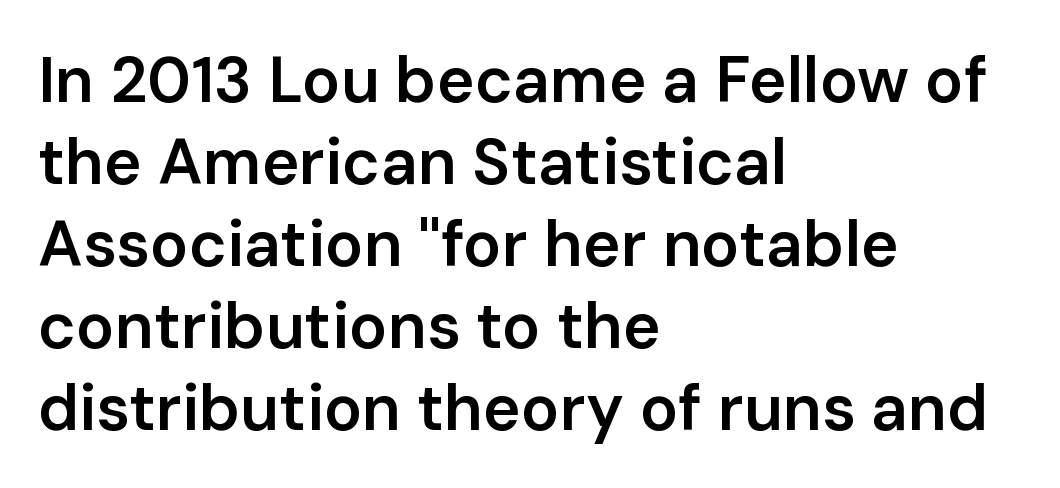
Q: Is the text bold? A: Semi-bold.
Q: Is the text italic (slanted)? A: No, it is upright.
Q: Is the typeface a serif or a sans-serif typeface? A: Sans-serif.
Q: Is the text underlined? A: No.
Q: How is the paragraph aligned? A: Left-aligned.
Q: Is the spacing between letters normal or unusually wide? A: Normal.
Q: Is the spacing between lines tight, normal or loose? A: Normal.
Q: Width (condensed, normal, or wide)? A: Normal.
Q: Stroke contrast? A: Low.
Q: x-height? A: Medium.
Q: Monospaced? A: No.
